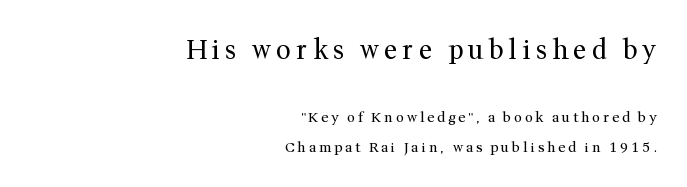
Q: Is the text bold? A: No.
Q: Is the text italic (slanted)? A: No, it is upright.
Q: Is the text underlined? A: No.
Q: How is the paragraph aligned? A: Right-aligned.
Q: Is the spacing between letters normal or unusually wide? A: Unusually wide.
Q: Is the spacing between lines tight, normal or loose? A: Loose.
Q: Which block of text is set in a larger size, the first (top) or the second (bottom)? A: The first (top) one.
